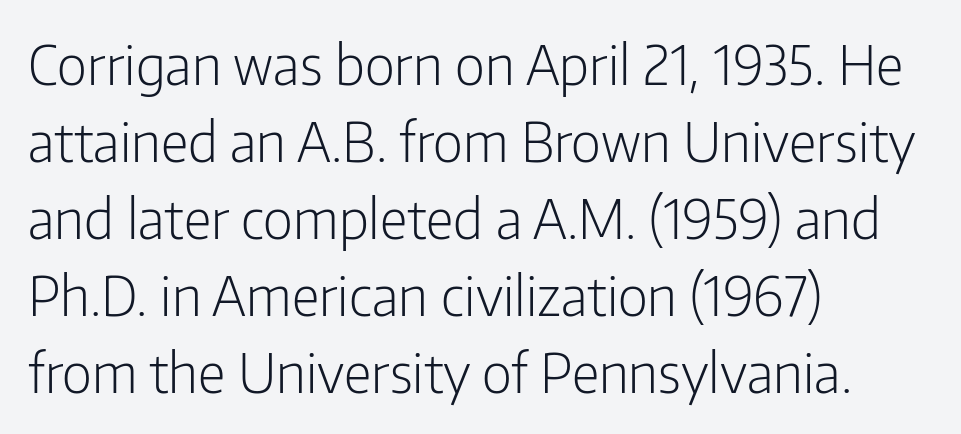
{"serif": "no", "italic": "no", "bold": "no", "weight": "light", "width": "condensed", "stroke_contrast": "low", "x_height": "medium", "monospaced": "no", "underline": "no", "align": "left", "line_spacing": "normal", "line_spacing_ratio": 1.4, "letter_spacing": "normal", "letter_spacing_em": 0.0, "glyph_px": 55}
